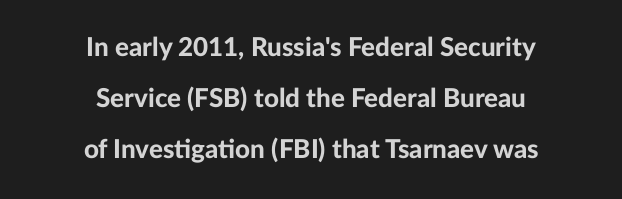
{"italic": "no", "bold": "yes", "underline": "no", "align": "center", "line_spacing": "loose", "line_spacing_ratio": 1.96, "letter_spacing": "normal", "letter_spacing_em": 0.0, "glyph_px": 26}
